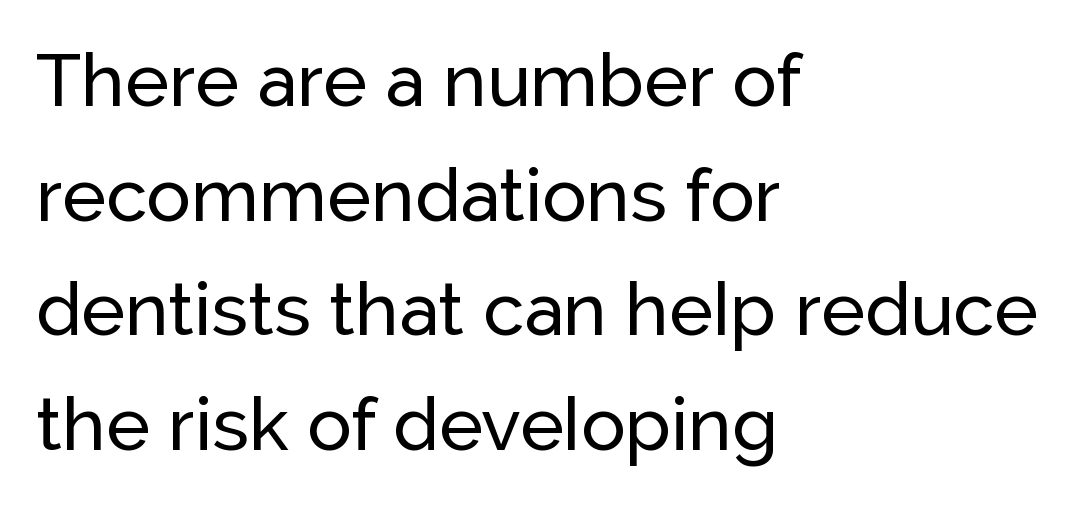
The typeface chosen for these lines omits serifs. You could not count columns in this text — the font is proportionally spaced. The rendering keeps characters at their native spacing. These lines are set flush left with a ragged right edge. Regarding leading, the lines here are spaced in the standard way. Clear beneath every line of the passage.
